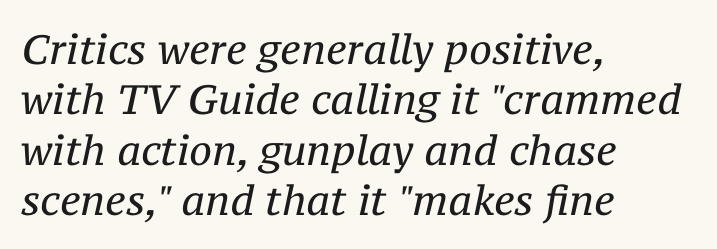
Q: Is the text bold? A: No.
Q: Is the text italic (slanted)? A: Yes, it leans right by about 12 degrees.
Q: Is the typeface a serif or a sans-serif typeface? A: Serif.
Q: Is the text underlined? A: No.
Q: How is the paragraph aligned? A: Left-aligned.
Q: Is the spacing between letters normal or unusually wide? A: Normal.
Q: Width (condensed, normal, or wide)? A: Normal.
Q: Stroke contrast? A: Medium.
Q: x-height? A: Medium.
Q: Monospaced? A: No.
